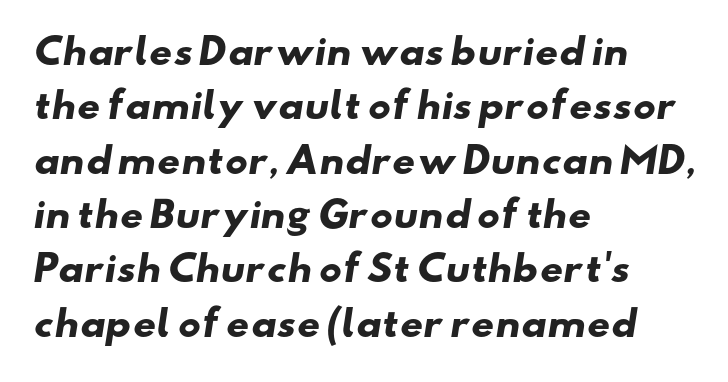
Q: Is the text bold? A: Yes.
Q: Is the typeface a serif or a sans-serif typeface? A: Sans-serif.
Q: Is the text underlined? A: No.
Q: How is the paragraph aligned? A: Left-aligned.
Q: Is the spacing between letters normal or unusually wide? A: Normal.
Q: Is the spacing between lines tight, normal or loose? A: Normal.
Q: Width (condensed, normal, or wide)? A: Wide.
Q: Stroke contrast? A: Low.
Q: x-height? A: Small.
Q: Monospaced? A: No.
